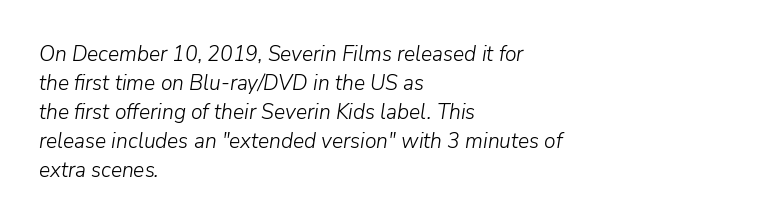
{"italic": "yes", "lean": "right", "slant_degrees": 9, "bold": "no", "underline": "no", "align": "left", "line_spacing": "normal", "line_spacing_ratio": 1.38, "letter_spacing": "normal", "letter_spacing_em": 0.0, "glyph_px": 21}
